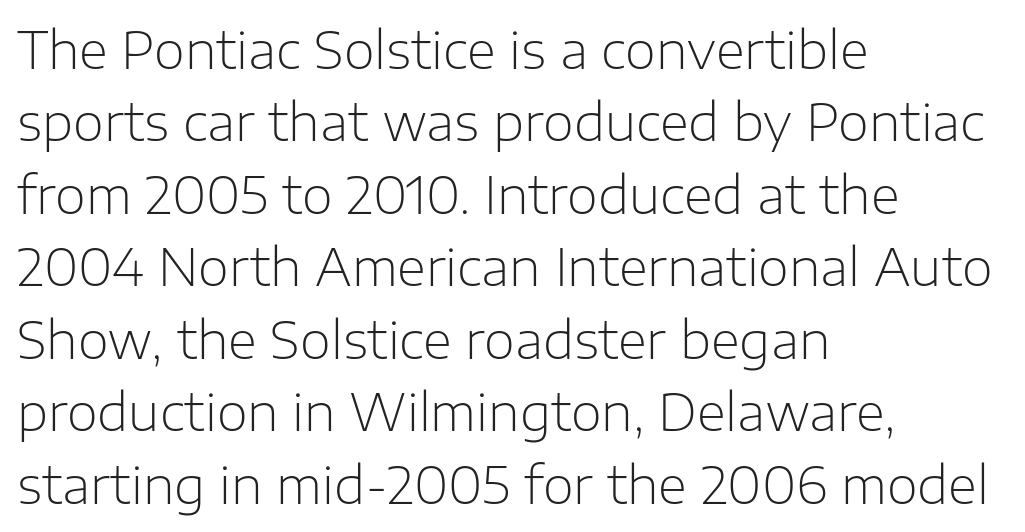
{"serif": "no", "italic": "no", "bold": "no", "weight": "light", "width": "normal", "stroke_contrast": "low", "x_height": "medium", "monospaced": "no", "underline": "no", "align": "left", "line_spacing": "normal", "line_spacing_ratio": 1.45, "letter_spacing": "normal", "letter_spacing_em": 0.0, "glyph_px": 50}
